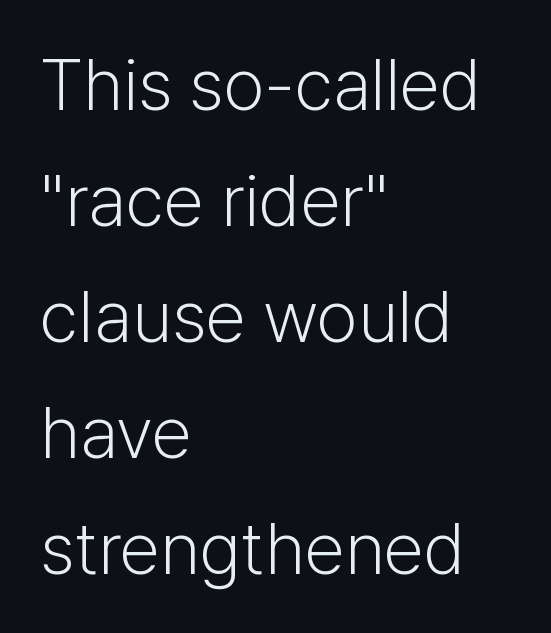
Q: Is the text bold? A: No.
Q: Is the text italic (slanted)? A: No, it is upright.
Q: Is the typeface a serif or a sans-serif typeface? A: Sans-serif.
Q: Is the text underlined? A: No.
Q: How is the paragraph aligned? A: Left-aligned.
Q: Is the spacing between letters normal or unusually wide? A: Normal.
Q: Is the spacing between lines tight, normal or loose? A: Normal.
Q: Width (condensed, normal, or wide)? A: Normal.
Q: Stroke contrast? A: Low.
Q: x-height? A: Medium.
Q: Monospaced? A: No.
